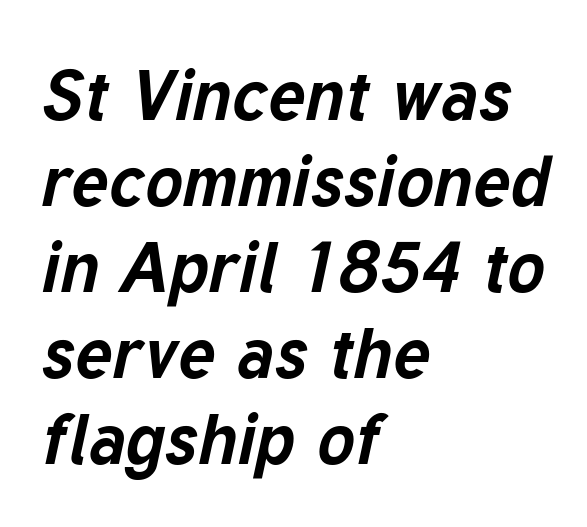
{"italic": "yes", "lean": "right", "slant_degrees": 12, "bold": "yes", "weight": "bold", "width": "normal", "stroke_contrast": "low", "x_height": "medium", "monospaced": "no", "underline": "no", "align": "left", "line_spacing_ratio": 1.21, "letter_spacing": "normal", "letter_spacing_em": 0.0, "glyph_px": 71}
